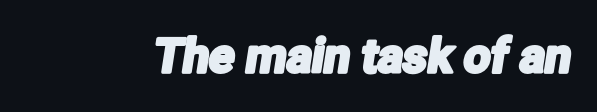
The image shows 47 px condensed sans-serif type; set normal letter spacing, not underlined; low stroke contrast and a medium x-height.
